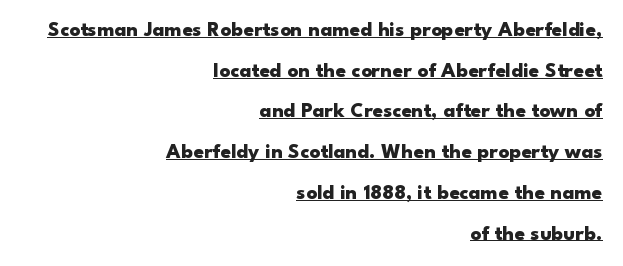
Each new line begins a long way beneath the previous one. The axis of the letterforms is exactly vertical. A student would call this right alignment; a typographer would say flush right, rag left. The typesetting leans heavy: a genuine bold.
